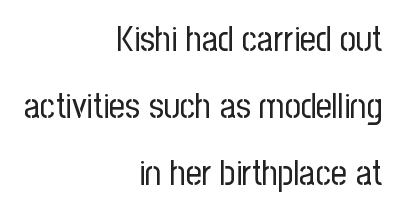
The image shows 35 px regular-weight, condensed sans-serif type, upright; set right-aligned, loose line spacing (1.91x), normal letter spacing, not underlined; low stroke contrast and a medium x-height.
